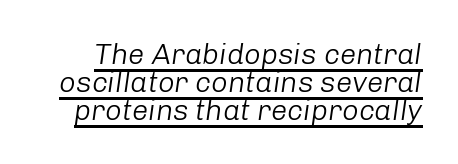
{"italic": "yes", "lean": "right", "slant_degrees": 8, "bold": "no", "weight": "light", "width": "normal", "stroke_contrast": "low", "x_height": "medium", "monospaced": "no", "underline": "yes", "line_spacing": "tight", "line_spacing_ratio": 0.96, "letter_spacing": "normal", "letter_spacing_em": 0.0, "glyph_px": 29}
